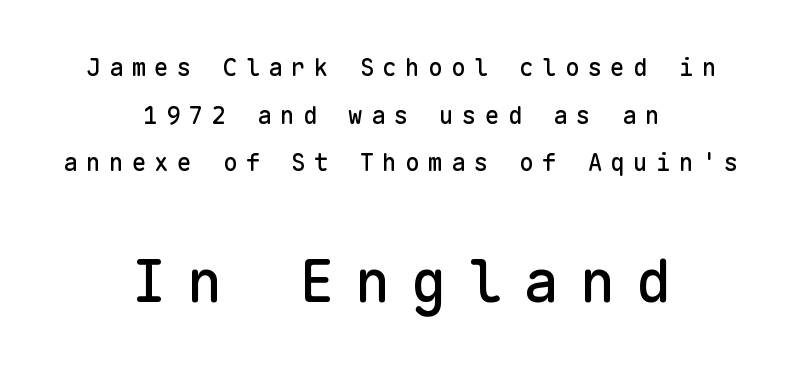
Q: Is the text italic (slanted)? A: No, it is upright.
Q: Is the typeface a serif or a sans-serif typeface? A: Sans-serif.
Q: Is the text underlined? A: No.
Q: How is the paragraph aligned? A: Centered.
Q: Is the spacing between letters normal or unusually wide? A: Unusually wide.
Q: Is the spacing between lines tight, normal or loose? A: Loose.
Q: Which block of text is set in a larger size, the first (top) or the second (bottom)? A: The second (bottom) one.
Q: Width (condensed, normal, or wide)? A: Normal.
Q: Stroke contrast? A: Low.
Q: x-height? A: Medium.
Q: Monospaced? A: Yes.
